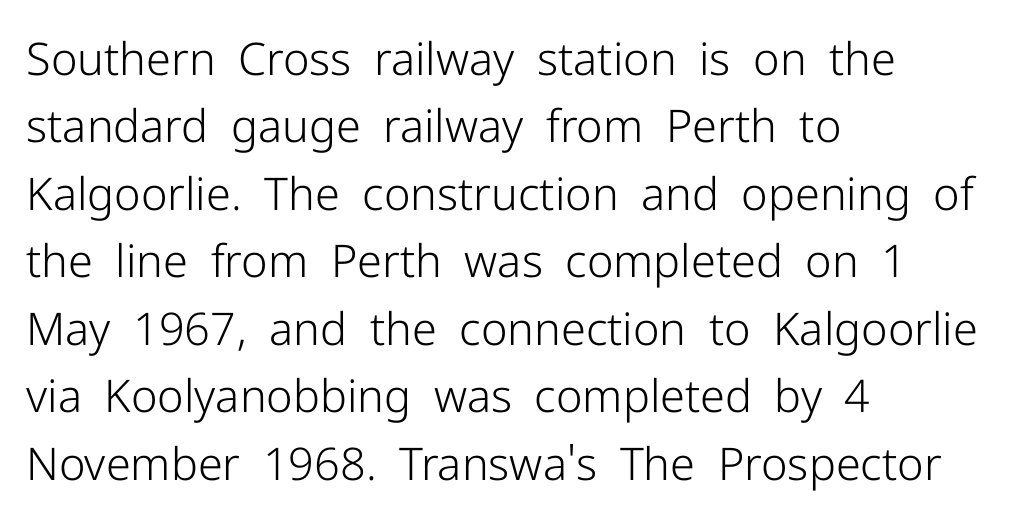
The image shows 45 px light sans-serif type, upright; set left-aligned, normal line spacing (1.5x), normal letter spacing, not underlined; low stroke contrast and a medium x-height.
